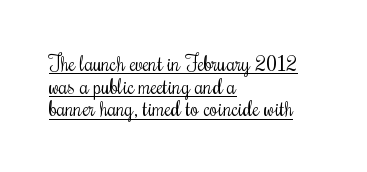
{"bold": "no", "underline": "yes", "align": "left", "line_spacing": "tight", "line_spacing_ratio": 1.08, "letter_spacing": "normal", "letter_spacing_em": 0.0, "glyph_px": 21}
